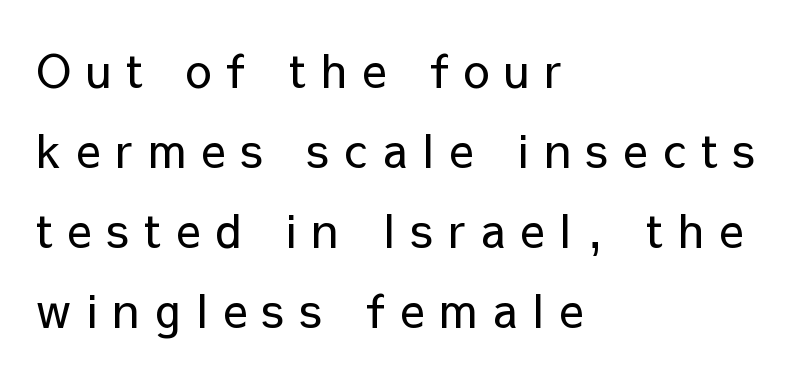
The image shows 46 px regular-weight sans-serif type, upright; set left-aligned, line spacing 1.74x, unusually wide letter spacing (+0.33 em), not underlined; low stroke contrast and a medium x-height.
